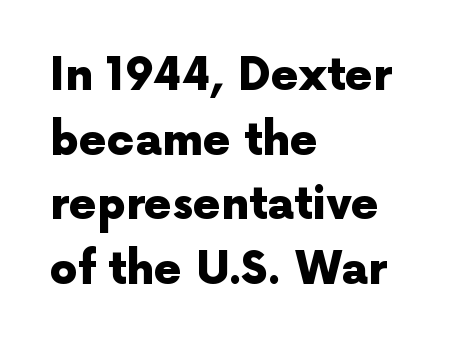
Q: Is the text bold? A: Yes.
Q: Is the text italic (slanted)? A: No, it is upright.
Q: Is the typeface a serif or a sans-serif typeface? A: Sans-serif.
Q: Is the text underlined? A: No.
Q: How is the paragraph aligned? A: Left-aligned.
Q: Is the spacing between letters normal or unusually wide? A: Normal.
Q: Is the spacing between lines tight, normal or loose? A: Normal.
Q: Width (condensed, normal, or wide)? A: Normal.
Q: x-height? A: Medium.
Q: Monospaced? A: No.
